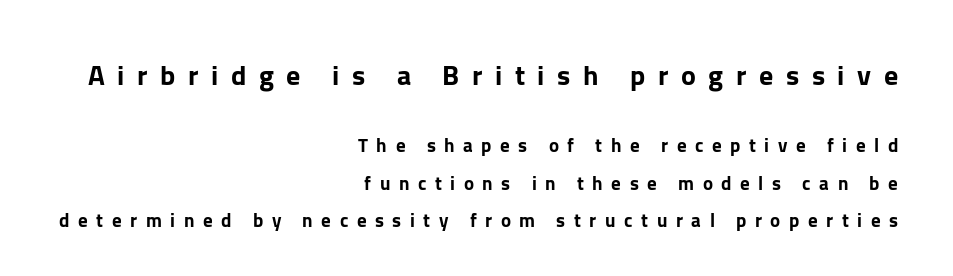
These lines were composed using upright roman letters. Loosely led — the rows are spread out. Each letter keeps its own natural width here, so spacing adapts to shape. Letterform terminals end flat and unadorned throughout the passage.
